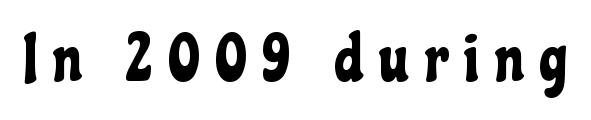
The image shows 67 px condensed sans-serif type, upright; set unusually wide letter spacing (+0.24 em), not underlined; low stroke contrast and a medium x-height.
